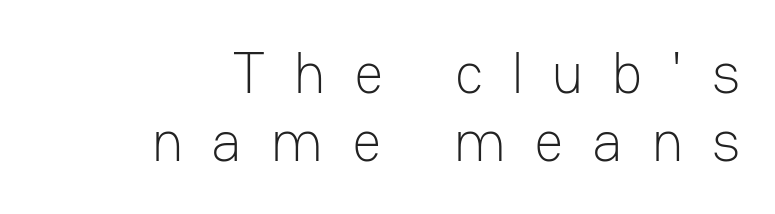
{"serif": "no", "italic": "no", "bold": "no", "weight": "light", "width": "normal", "stroke_contrast": "low", "x_height": "medium", "monospaced": "no", "underline": "no", "align": "right", "line_spacing_ratio": 1.18, "letter_spacing": "wide", "letter_spacing_em": 0.48, "glyph_px": 58}
